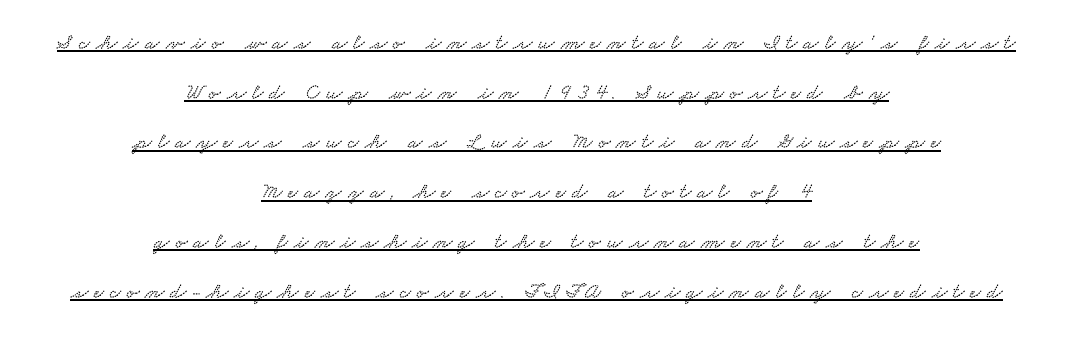
The image shows 22 px text type; set centered, loose line spacing (2.26x), unusually wide letter spacing (+0.28 em), underlined.
